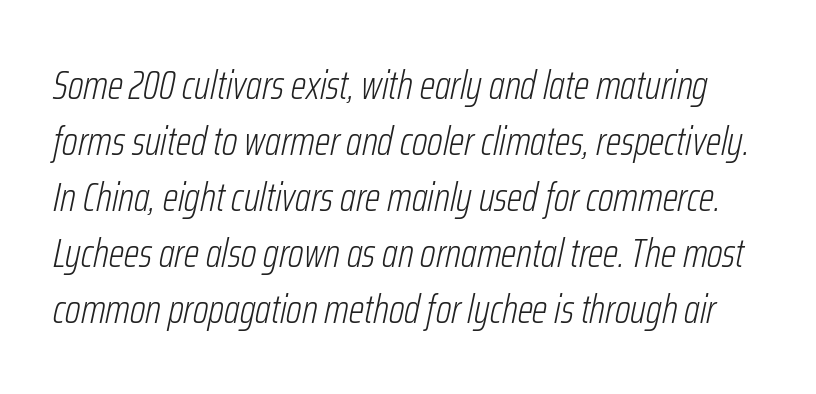
Each stroke keeps to a modest, everyday thickness or less. The letterforms sit shoulder to shoulder at normal distance. Regular leading. The axis of the letterforms is tilted away from vertical. The passage shown is typed in a proportional face where columns would drift. Beneath every word, the page is bare.
